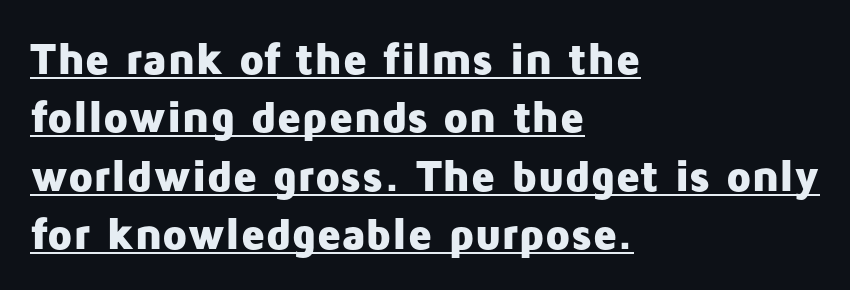
The image shows 45 px heavy sans-serif type, upright; set left-aligned, normal line spacing (1.3x), normal letter spacing, underlined; low stroke contrast and a medium x-height.
